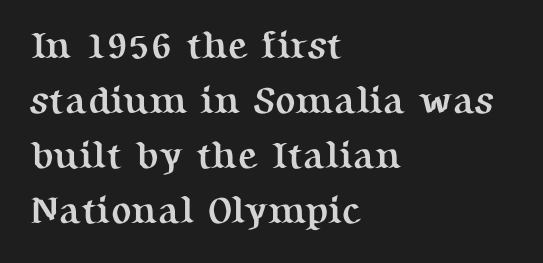
This sample has the flowing, uneven cadence of proportional lettering. You can tell it's not italic because the verticals are truly vertical. The compositor pushed each line to the left boundary. Each row of text sits above clean, open space.
